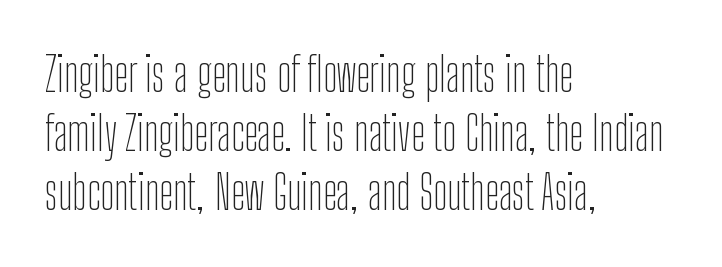
Q: Is the text bold? A: No.
Q: Is the text italic (slanted)? A: No, it is upright.
Q: Is the typeface a serif or a sans-serif typeface? A: Sans-serif.
Q: Is the text underlined? A: No.
Q: How is the paragraph aligned? A: Left-aligned.
Q: Is the spacing between letters normal or unusually wide? A: Normal.
Q: Is the spacing between lines tight, normal or loose? A: Normal.
Q: Width (condensed, normal, or wide)? A: Condensed.
Q: Stroke contrast? A: Low.
Q: x-height? A: Medium.
Q: Monospaced? A: No.
